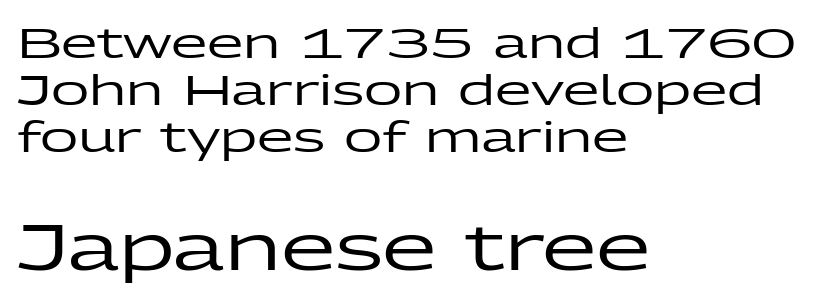
The letters advance in unequal steps, a hallmark of proportional type. Compared with typical paragraphs, the rows here are closer together. Every character sits straight up, as roman type does. Font category for this specimen: sans-serif. Does the bottom block carry the larger type? Yes, it does. In terms of letterspacing, this is plain default setting.
